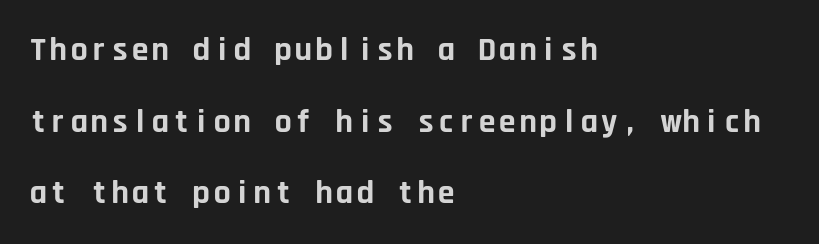
{"serif": "no", "italic": "no", "bold": "yes", "weight": "bold", "width": "normal", "stroke_contrast": "low", "x_height": "large", "monospaced": "yes", "underline": "no", "align": "left", "line_spacing": "loose", "line_spacing_ratio": 2.11, "letter_spacing": "normal", "letter_spacing_em": 0.0, "glyph_px": 34}
